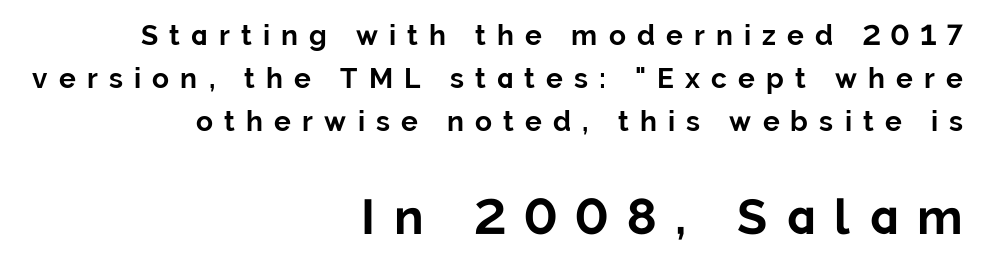
Q: Is the text bold? A: Yes.
Q: Is the text italic (slanted)? A: No, it is upright.
Q: Is the typeface a serif or a sans-serif typeface? A: Sans-serif.
Q: Is the text underlined? A: No.
Q: How is the paragraph aligned? A: Right-aligned.
Q: Is the spacing between letters normal or unusually wide? A: Unusually wide.
Q: Is the spacing between lines tight, normal or loose? A: Normal.
Q: Which block of text is set in a larger size, the first (top) or the second (bottom)? A: The second (bottom) one.
Q: Width (condensed, normal, or wide)? A: Normal.
Q: Stroke contrast? A: Low.
Q: x-height? A: Medium.
Q: Monospaced? A: No.
